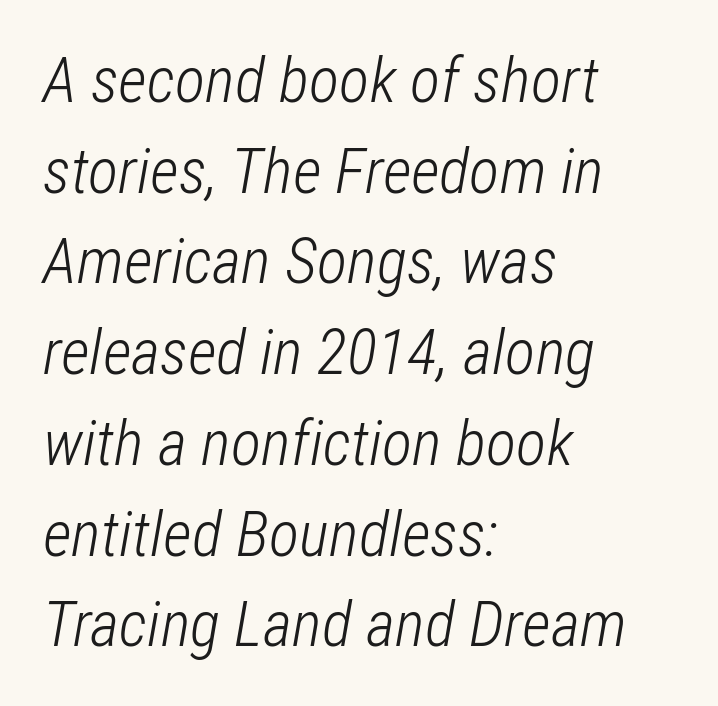
Q: Is the text bold? A: No.
Q: Is the text italic (slanted)? A: Yes, it leans right by about 12 degrees.
Q: Is the text underlined? A: No.
Q: How is the paragraph aligned? A: Left-aligned.
Q: Is the spacing between letters normal or unusually wide? A: Normal.
Q: Is the spacing between lines tight, normal or loose? A: Normal.
Q: Width (condensed, normal, or wide)? A: Condensed.
Q: Stroke contrast? A: Low.
Q: x-height? A: Medium.
Q: Monospaced? A: No.
